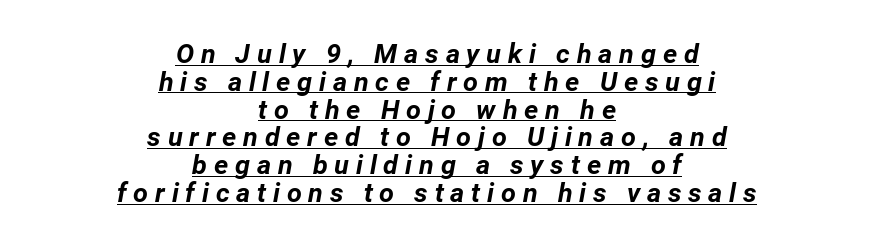
{"italic": "yes", "lean": "right", "slant_degrees": 12, "bold": "yes", "underline": "yes", "align": "center", "line_spacing": "tight", "line_spacing_ratio": 1.03, "letter_spacing": "wide", "letter_spacing_em": 0.25, "glyph_px": 27}
